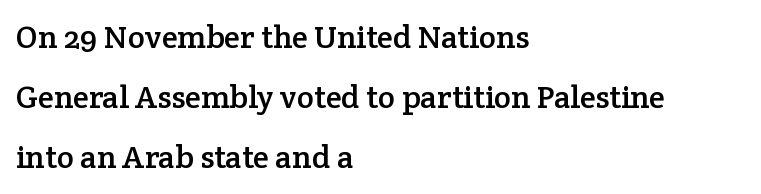
The image shows 32 px serif type, upright; set left-aligned, line spacing 1.87x, normal letter spacing, not underlined; low stroke contrast and a medium x-height.
